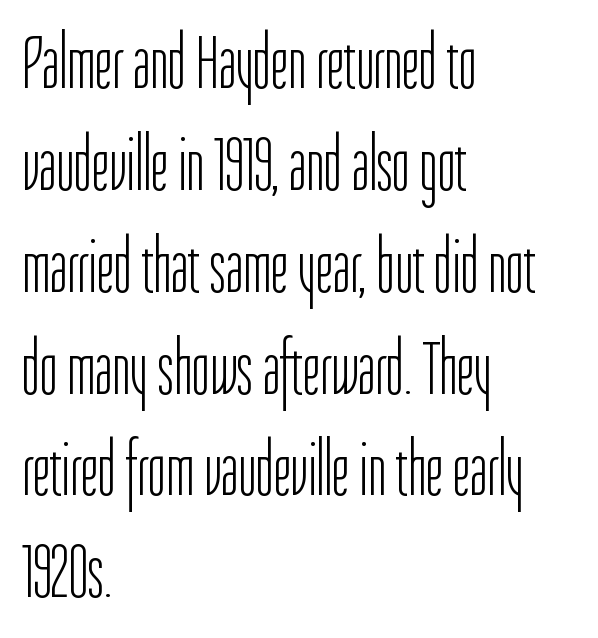
{"serif": "no", "italic": "no", "bold": "no", "weight": "light", "width": "condensed", "stroke_contrast": "low", "x_height": "medium", "monospaced": "no", "underline": "no", "align": "left", "line_spacing": "normal", "line_spacing_ratio": 1.34, "letter_spacing": "normal", "letter_spacing_em": 0.0, "glyph_px": 76}
